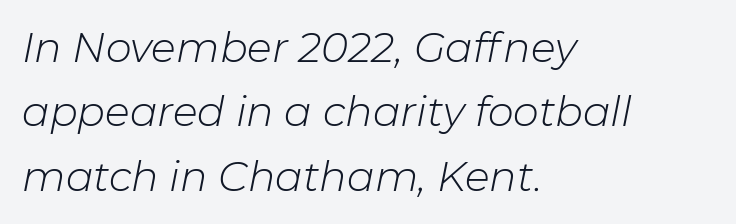
{"italic": "yes", "lean": "right", "slant_degrees": 11, "bold": "no", "weight": "light", "width": "normal", "stroke_contrast": "low", "x_height": "medium", "monospaced": "no", "underline": "no", "align": "left", "line_spacing": "normal", "line_spacing_ratio": 1.57, "letter_spacing": "normal", "letter_spacing_em": 0.0, "glyph_px": 41}
